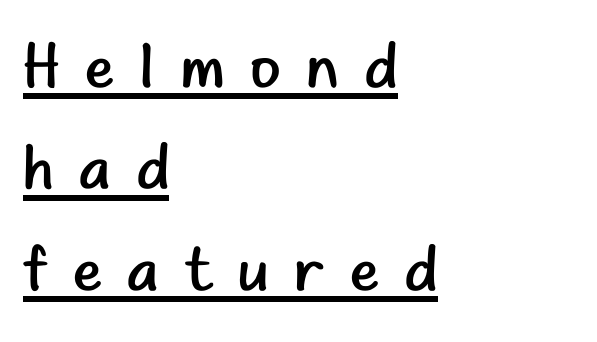
{"serif": "no", "italic": "no", "bold": "no", "weight": "regular", "width": "normal", "stroke_contrast": "low", "x_height": "small", "monospaced": "no", "underline": "yes", "align": "left", "line_spacing": "normal", "line_spacing_ratio": 1.61, "letter_spacing": "wide", "letter_spacing_em": 0.4, "glyph_px": 63}
